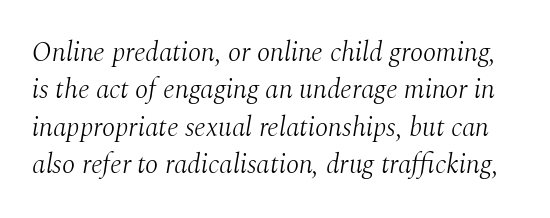
{"italic": "yes", "lean": "right", "slant_degrees": 10, "bold": "no", "underline": "no", "line_spacing": "normal", "line_spacing_ratio": 1.38, "letter_spacing": "normal", "letter_spacing_em": 0.0, "glyph_px": 27}
